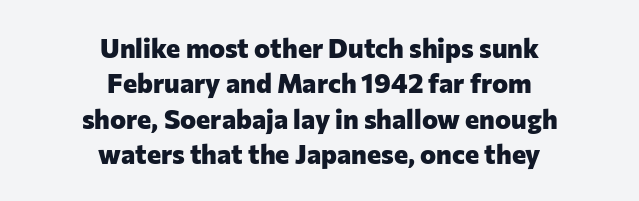
The image shows 27 px bold type, upright; set centered, normal line spacing (1.31x), normal letter spacing, not underlined.
